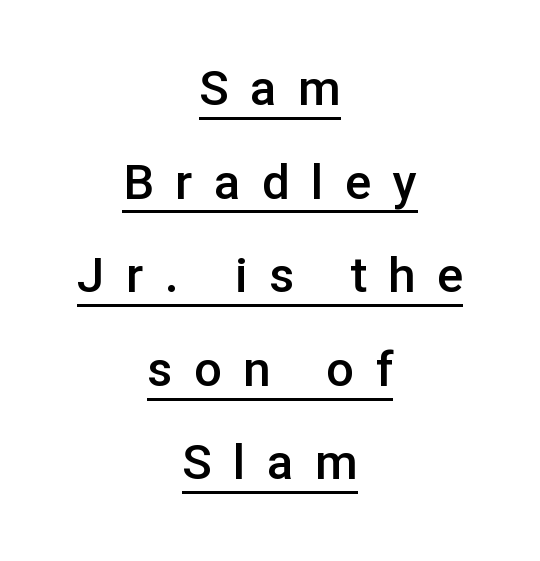
Line spacing here is loose. What kind of face is this? One without serifs — a sans. Notice the strokes are somewhat thickened but not fully heavy: this is a semibold. Do the characters align in a grid? No, the font is proportional.
